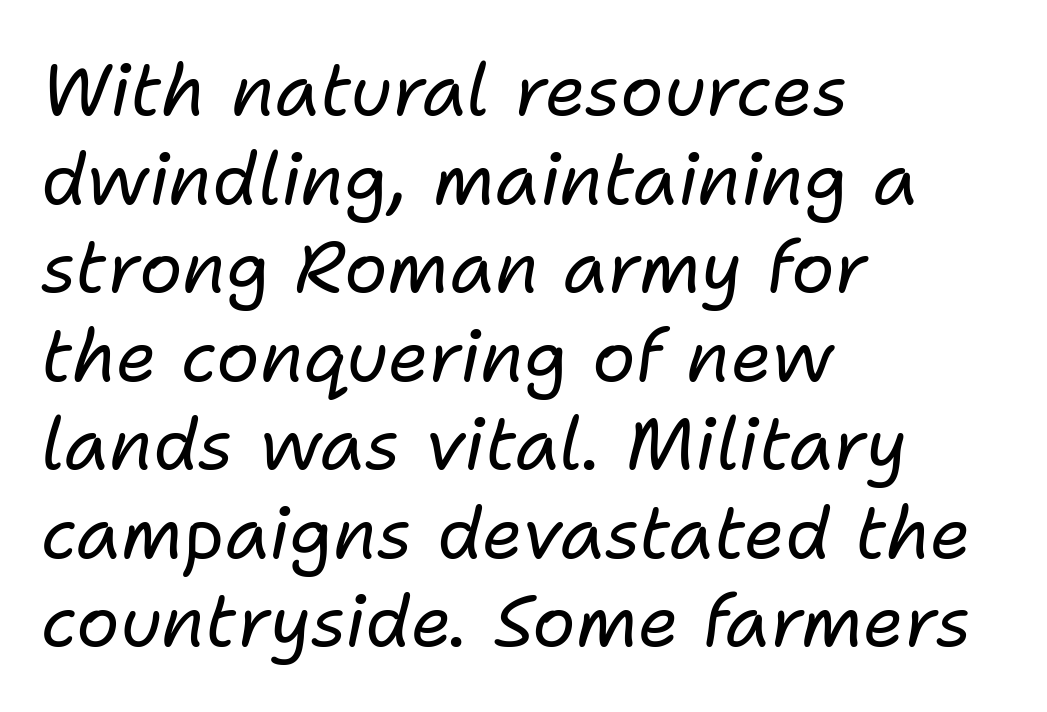
{"italic": "yes", "lean": "right", "slant_degrees": 11, "bold": "no", "weight": "regular", "width": "normal", "stroke_contrast": "low", "x_height": "medium", "monospaced": "no", "underline": "no", "align": "left", "line_spacing_ratio": 1.23, "letter_spacing": "normal", "letter_spacing_em": 0.0, "glyph_px": 72}
